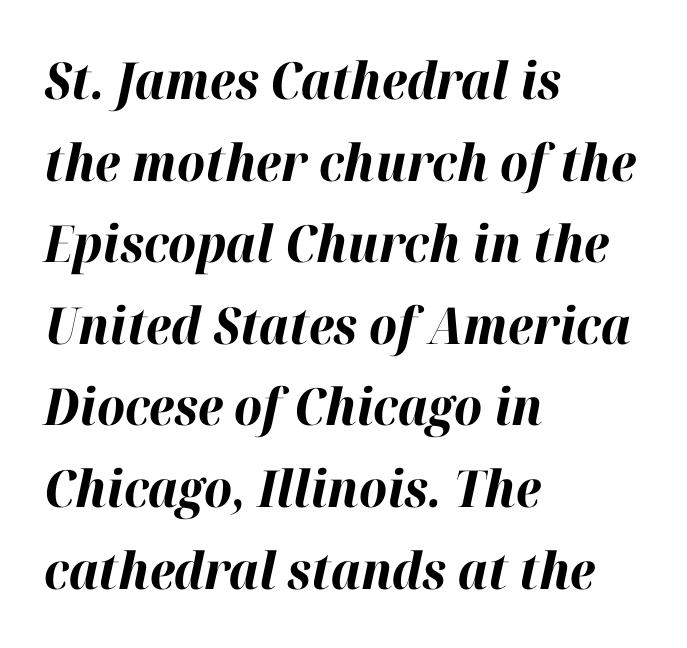
These lines were composed using italics. Here the glyphs are tracked normally, forming tight word shapes. The letters advance in unequal steps, a hallmark of proportional type. How would I describe the line gaps? Plain and ordinary.
